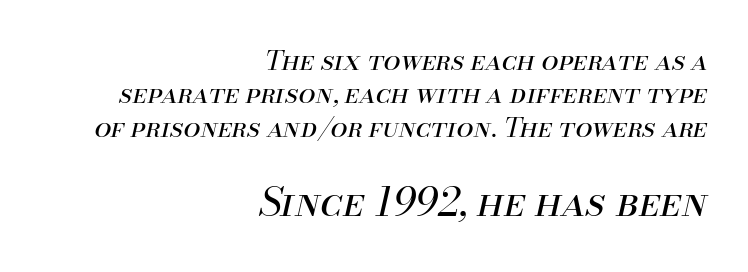
Q: Is the text bold? A: No.
Q: Is the text italic (slanted)? A: Yes, it leans right by about 13 degrees.
Q: Is the text underlined? A: No.
Q: How is the paragraph aligned? A: Right-aligned.
Q: Is the spacing between letters normal or unusually wide? A: Normal.
Q: Which block of text is set in a larger size, the first (top) or the second (bottom)? A: The second (bottom) one.
Q: Width (condensed, normal, or wide)? A: Normal.
Q: Stroke contrast? A: Medium.
Q: x-height? A: Small.
Q: Monospaced? A: No.
